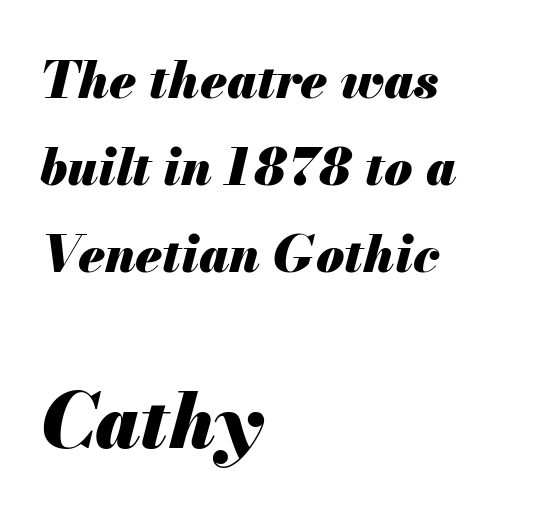
Q: Is the text bold? A: Yes.
Q: Is the text italic (slanted)? A: Yes, it leans right by about 13 degrees.
Q: Is the text underlined? A: No.
Q: How is the paragraph aligned? A: Left-aligned.
Q: Is the spacing between letters normal or unusually wide? A: Normal.
Q: Which block of text is set in a larger size, the first (top) or the second (bottom)? A: The second (bottom) one.
Q: Width (condensed, normal, or wide)? A: Normal.
Q: Stroke contrast? A: Medium.
Q: x-height? A: Small.
Q: Monospaced? A: No.
